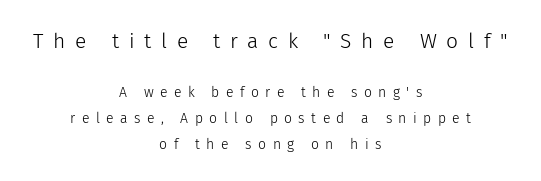
{"italic": "no", "bold": "no", "underline": "no", "align": "center", "line_spacing_ratio": 1.84, "letter_spacing": "wide", "letter_spacing_em": 0.46, "larger_block": "first", "size_ratio": 1.5, "glyph_px": 21}
